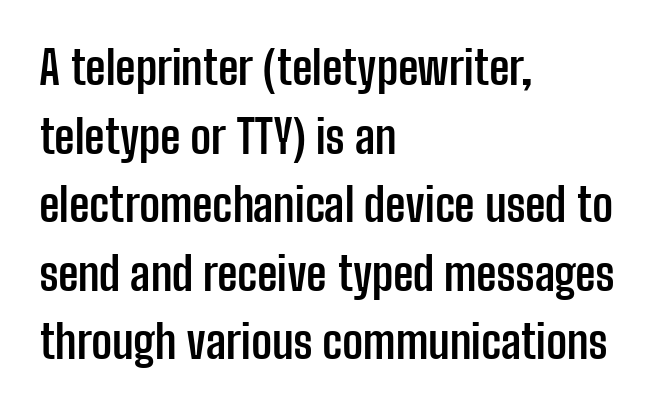
Q: Is the text bold? A: Yes.
Q: Is the text italic (slanted)? A: No, it is upright.
Q: Is the typeface a serif or a sans-serif typeface? A: Sans-serif.
Q: Is the text underlined? A: No.
Q: How is the paragraph aligned? A: Left-aligned.
Q: Is the spacing between letters normal or unusually wide? A: Normal.
Q: Is the spacing between lines tight, normal or loose? A: Normal.
Q: Width (condensed, normal, or wide)? A: Condensed.
Q: Stroke contrast? A: Low.
Q: x-height? A: Medium.
Q: Monospaced? A: No.
